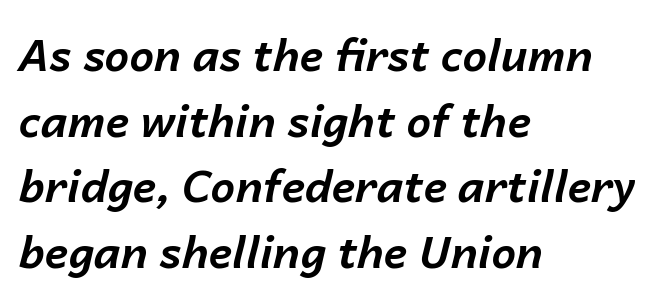
{"italic": "yes", "lean": "right", "slant_degrees": 14, "bold": "yes", "weight": "bold", "width": "normal", "stroke_contrast": "low", "x_height": "medium", "monospaced": "no", "underline": "no", "align": "left", "line_spacing": "normal", "line_spacing_ratio": 1.49, "letter_spacing": "normal", "letter_spacing_em": 0.0, "glyph_px": 44}
